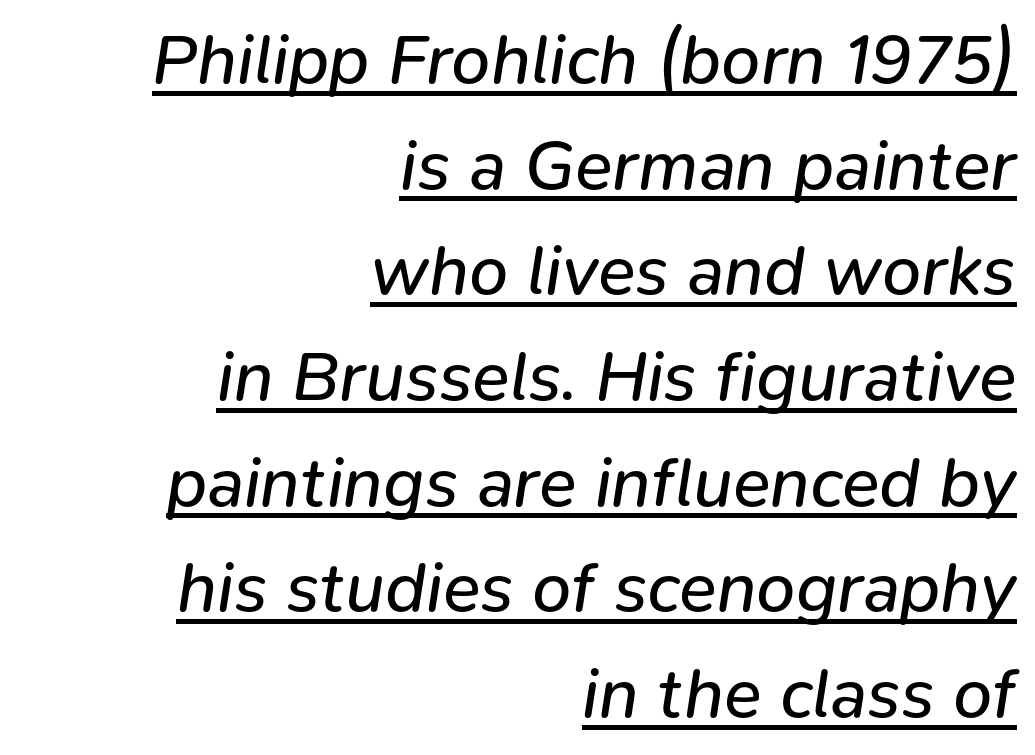
Q: Is the text bold? A: No.
Q: Is the text italic (slanted)? A: Yes, it leans right by about 9 degrees.
Q: Is the text underlined? A: Yes.
Q: How is the paragraph aligned? A: Right-aligned.
Q: Is the spacing between letters normal or unusually wide? A: Normal.
Q: Is the spacing between lines tight, normal or loose? A: Normal.
Q: Width (condensed, normal, or wide)? A: Normal.
Q: Stroke contrast? A: Low.
Q: x-height? A: Medium.
Q: Monospaced? A: No.
